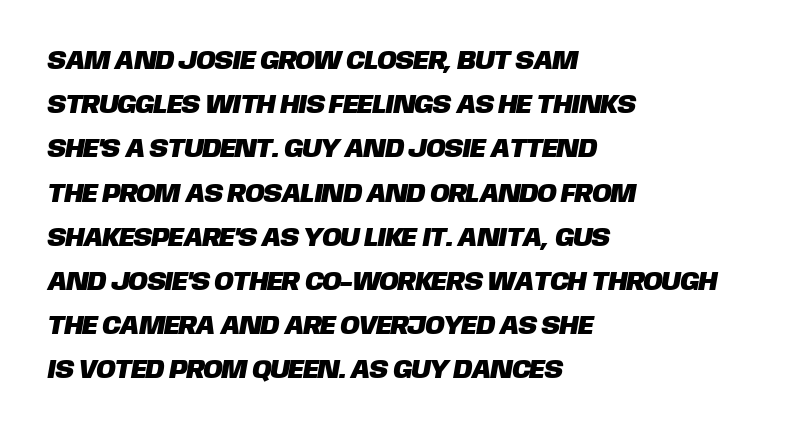
The image shows 26 px text type; set left-aligned, normal line spacing (1.7x), normal letter spacing, not underlined.
